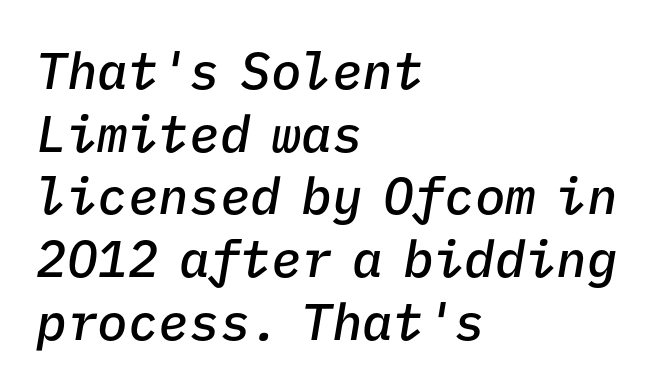
The image shows 51 px semibold type, italic (leaning right), monospaced; set left-aligned, line spacing 1.23x, normal letter spacing, not underlined; low stroke contrast and a medium x-height.
